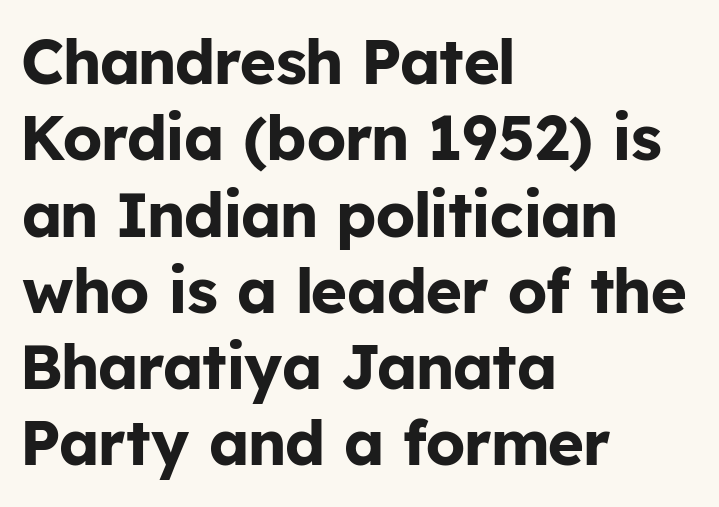
The image shows 62 px bold sans-serif type, upright; set left-aligned, line spacing 1.23x, normal letter spacing, not underlined; low stroke contrast and a medium x-height.
